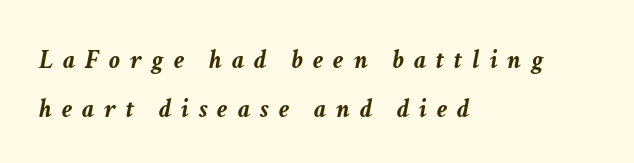
The image shows 27 px bold type, italic (leaning right); set left-aligned, line spacing 1.81x, unusually wide letter spacing (+0.37 em), not underlined.
